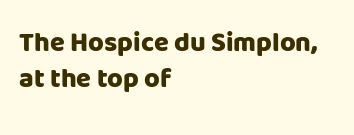
The image shows 27 px bold type, upright; set left-aligned, normal line spacing (1.32x), normal letter spacing, not underlined.
